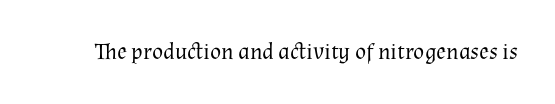
Q: Is the text bold? A: No.
Q: Is the text italic (slanted)? A: No, it is upright.
Q: Is the text underlined? A: No.
Q: Is the spacing between letters normal or unusually wide? A: Normal.
